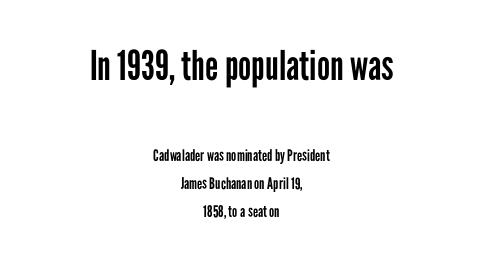
{"serif": "no", "italic": "no", "bold": "no", "weight": "regular", "width": "condensed", "stroke_contrast": "low", "x_height": "medium", "monospaced": "no", "underline": "no", "align": "center", "line_spacing_ratio": 1.75, "letter_spacing": "normal", "letter_spacing_em": 0.0, "larger_block": "first", "size_ratio": 2.56, "glyph_px": 41}
